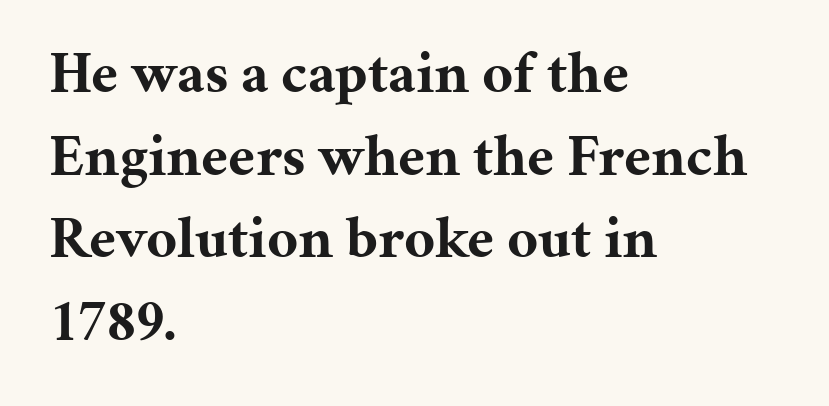
{"serif": "yes", "italic": "no", "bold": "yes", "weight": "bold", "width": "normal", "stroke_contrast": "medium", "x_height": "medium", "monospaced": "no", "underline": "no", "align": "left", "line_spacing": "normal", "line_spacing_ratio": 1.4, "letter_spacing": "normal", "letter_spacing_em": 0.0, "glyph_px": 59}
